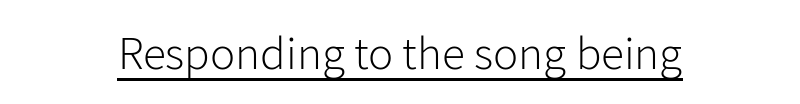
{"serif": "no", "italic": "no", "bold": "no", "weight": "light", "width": "normal", "stroke_contrast": "low", "x_height": "medium", "monospaced": "no", "underline": "yes", "align": "center", "letter_spacing": "normal", "letter_spacing_em": 0.0, "glyph_px": 47}
